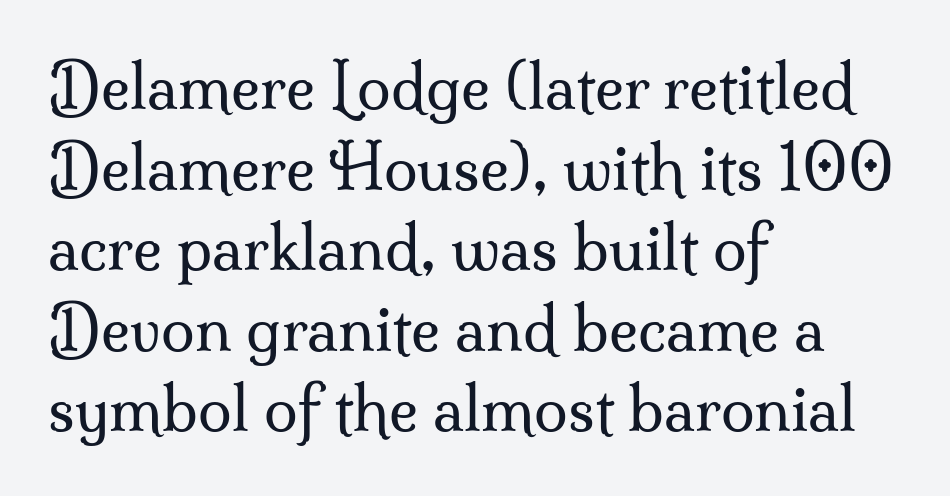
{"serif": "yes", "italic": "no", "bold": "no", "weight": "regular", "width": "normal", "stroke_contrast": "medium", "x_height": "small", "monospaced": "no", "underline": "no", "align": "left", "line_spacing": "normal", "line_spacing_ratio": 1.32, "letter_spacing": "normal", "letter_spacing_em": 0.0, "glyph_px": 61}
